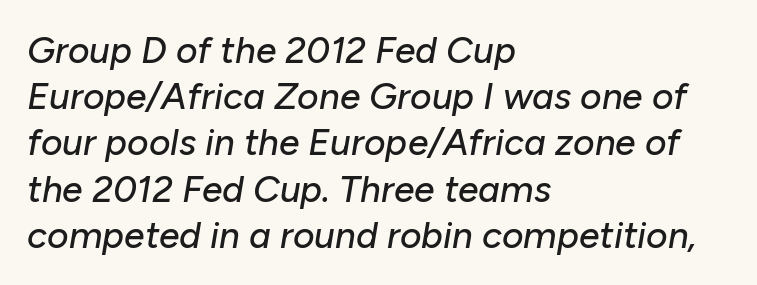
Unmarked baselines from the first word to the last. Think of a printed novel: that variable character pitch is what you see here. You could call the tracking neutral — neither tight nor loose. The lines in this sample share a left origin and differ only in where they stop. Baseline-to-baseline distance is the conventional proportion of letter height.
